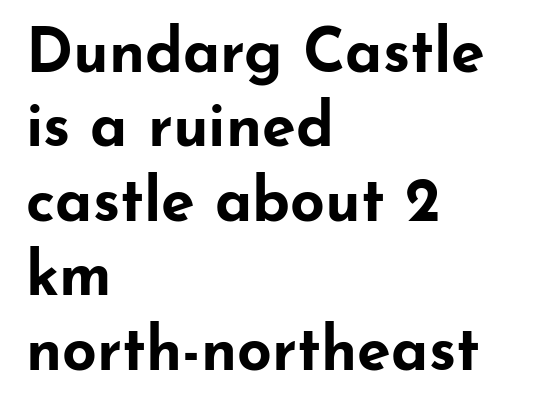
The space beneath each line is pristine and unruled. Do the characters align in a grid? No, the font is proportional. The paragraph has a hard left edge and a soft right edge. Here the glyphs are tracked normally, forming tight word shapes. You can tell from the bare stems that sans-serif type was used.
